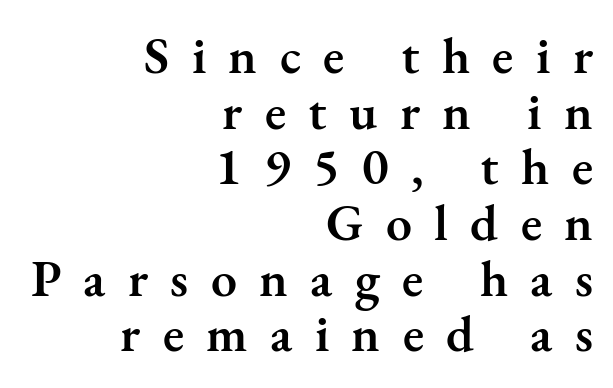
The image shows 52 px semibold serif type, upright; set right-aligned, tight line spacing (1.07x), unusually wide letter spacing (+0.43 em), not underlined; medium stroke contrast and a small x-height.
